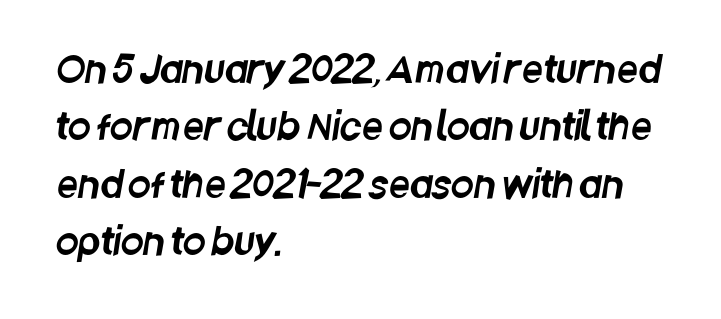
The image shows 37 px condensed sans-serif type; set left-aligned, normal line spacing (1.55x), normal letter spacing, not underlined; low stroke contrast and a large x-height.
